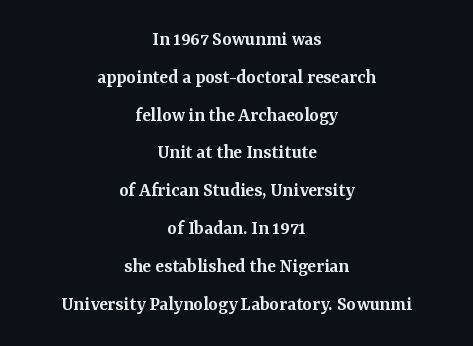
{"italic": "no", "bold": "semi", "underline": "no", "align": "center", "line_spacing_ratio": 1.89, "letter_spacing": "normal", "letter_spacing_em": 0.0, "glyph_px": 20}
